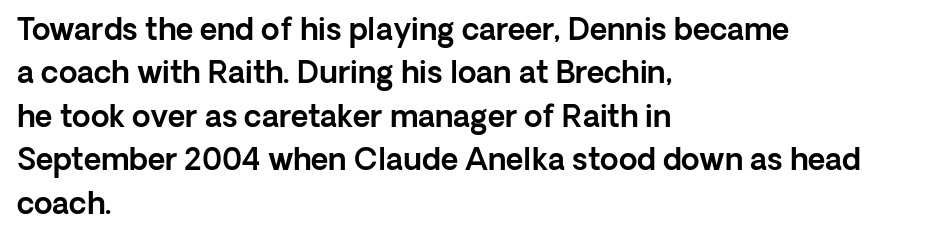
If you measured baseline to baseline, you'd find a middling distance. Does the type have serifs? No, each stem ends abruptly. The passage is arranged the way most books set body copy — flush left. Proportional: the letters do not fall into vertical columns. The letters stand straight up with perfectly vertical stems. Letter spacing: default.
